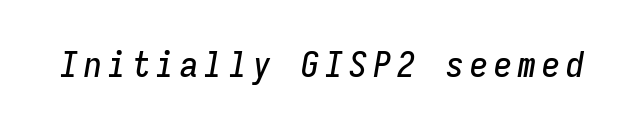
Quick note: underline off. A typesetter would mark this as italic. Note the uniform advance width — an 'i' takes as much space as an 'm'.
